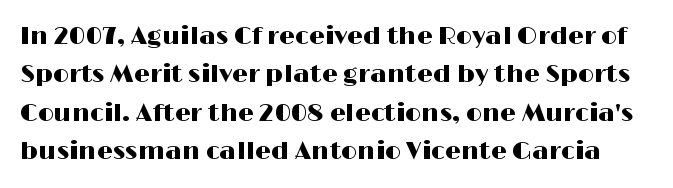
{"italic": "no", "underline": "no", "line_spacing": "normal", "line_spacing_ratio": 1.54, "letter_spacing": "normal", "letter_spacing_em": 0.0, "glyph_px": 25}
